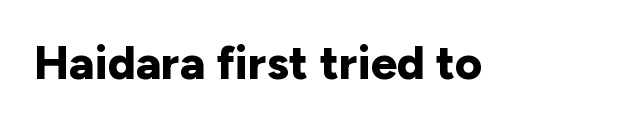
Q: Is the text bold? A: Yes.
Q: Is the text italic (slanted)? A: No, it is upright.
Q: Is the typeface a serif or a sans-serif typeface? A: Sans-serif.
Q: Is the text underlined? A: No.
Q: Is the spacing between letters normal or unusually wide? A: Normal.
Q: Width (condensed, normal, or wide)? A: Normal.
Q: Stroke contrast? A: Low.
Q: x-height? A: Medium.
Q: Monospaced? A: No.
